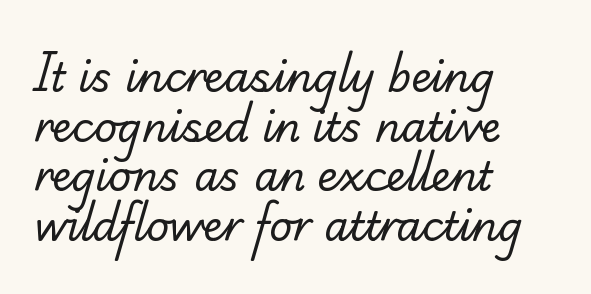
Q: Is the text bold? A: No.
Q: Is the typeface a serif or a sans-serif typeface? A: Serif.
Q: Is the text underlined? A: No.
Q: How is the paragraph aligned? A: Left-aligned.
Q: Is the spacing between letters normal or unusually wide? A: Normal.
Q: Width (condensed, normal, or wide)? A: Normal.
Q: Stroke contrast? A: Low.
Q: x-height? A: Small.
Q: Monospaced? A: No.
